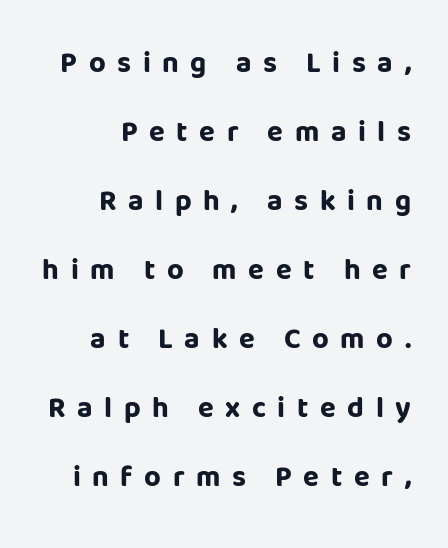
{"serif": "no", "italic": "no", "bold": "yes", "weight": "bold", "width": "normal", "stroke_contrast": "low", "x_height": "large", "monospaced": "no", "underline": "no", "align": "right", "line_spacing": "loose", "line_spacing_ratio": 2.38, "letter_spacing": "wide", "letter_spacing_em": 0.4, "glyph_px": 29}
